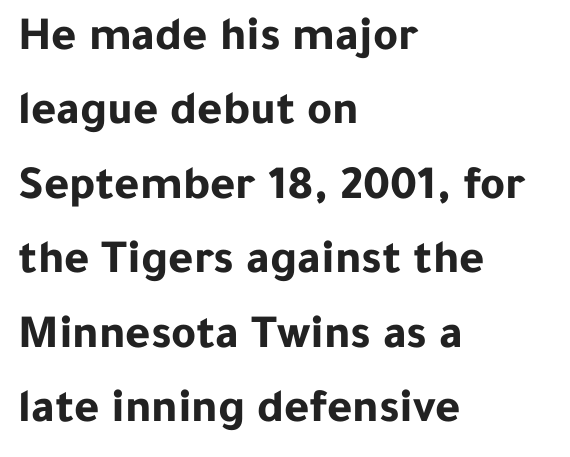
The image shows 48 px bold sans-serif type, upright; set left-aligned, normal line spacing (1.55x), normal letter spacing, not underlined; low stroke contrast and a medium x-height.
